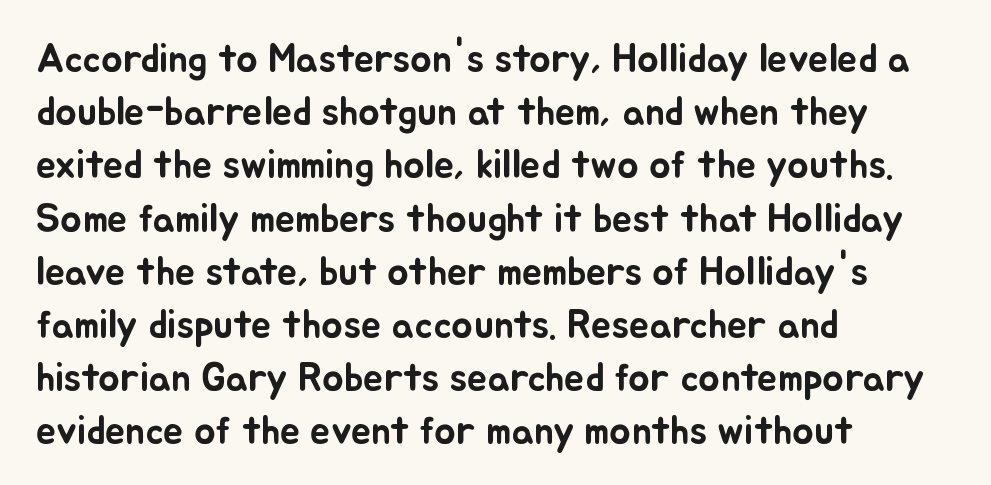
{"italic": "no", "width": "normal", "stroke_contrast": "low", "x_height": "small", "monospaced": "no", "underline": "no", "align": "left", "line_spacing": "normal", "line_spacing_ratio": 1.33, "letter_spacing": "normal", "letter_spacing_em": 0.0, "glyph_px": 40}
